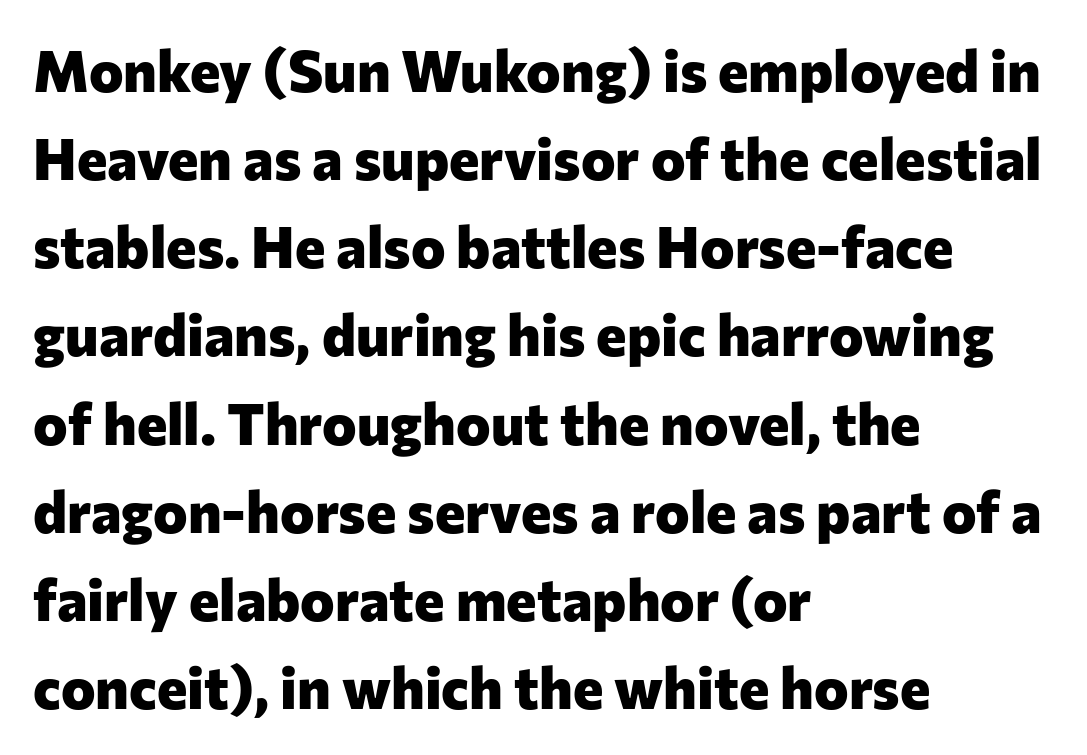
Q: Is the text bold? A: Yes.
Q: Is the text italic (slanted)? A: No, it is upright.
Q: Is the typeface a serif or a sans-serif typeface? A: Sans-serif.
Q: Is the text underlined? A: No.
Q: How is the paragraph aligned? A: Left-aligned.
Q: Is the spacing between letters normal or unusually wide? A: Normal.
Q: Is the spacing between lines tight, normal or loose? A: Normal.
Q: Width (condensed, normal, or wide)? A: Normal.
Q: Stroke contrast? A: Low.
Q: x-height? A: Medium.
Q: Monospaced? A: No.
